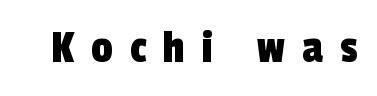
The image shows 48 px condensed sans-serif type; set unusually wide letter spacing (+0.35 em), not underlined; a medium x-height.
